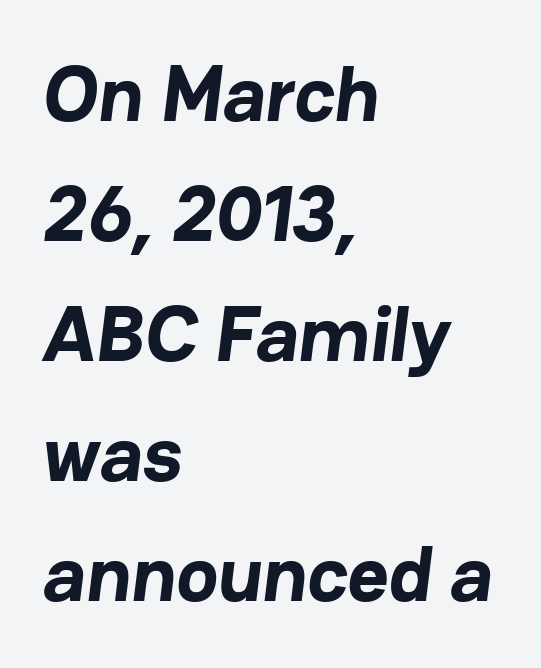
The image shows 79 px bold sans-serif type; set left-aligned, normal line spacing (1.52x), normal letter spacing, not underlined; low stroke contrast and a medium x-height.
